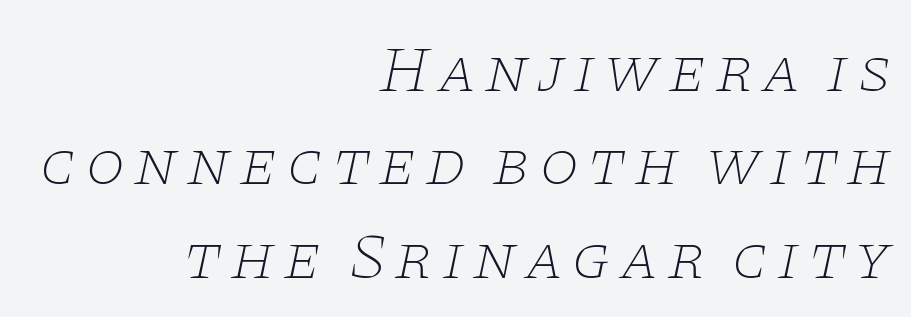
These lines are rendered in a variable-pitch font. Observe the lean: these are italic letterforms. The typesetter chose a ragged-left arrangement here. Students, observe: this is what conventionally led text looks like. Weight: in the light-to-regular range. In terms of letterform style, serifs are clearly present.
